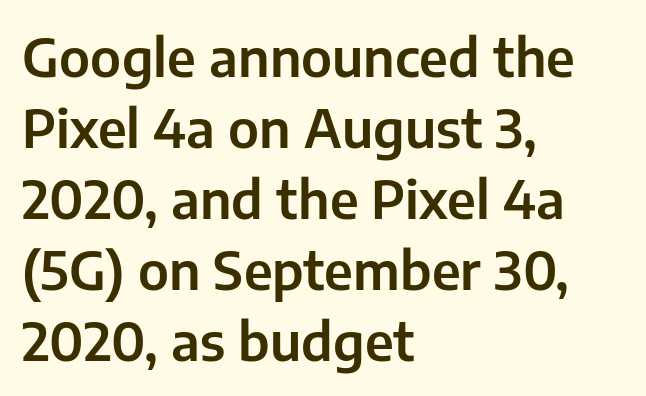
{"serif": "no", "italic": "no", "width": "normal", "stroke_contrast": "low", "x_height": "medium", "monospaced": "no", "underline": "no", "align": "left", "line_spacing": "normal", "line_spacing_ratio": 1.34, "letter_spacing": "normal", "letter_spacing_em": 0.0, "glyph_px": 53}
